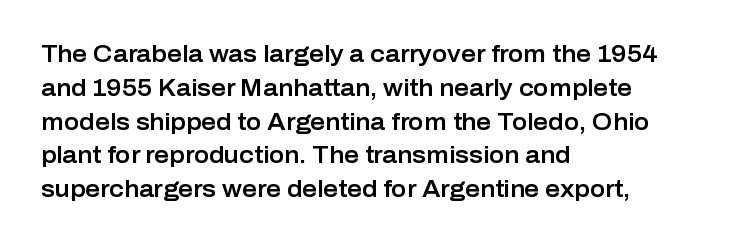
Left-aligned paragraph, ragged on the right. Compared with typical body copy, the letter spacing here is the same. A roman cut, with each character standing at attention. Baseline-to-baseline distance is the conventional proportion of letter height. The string is rendered with underlining switched off.
